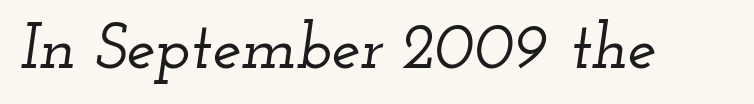
Q: Is the text italic (slanted)? A: Yes, it leans right by about 12 degrees.
Q: Is the typeface a serif or a sans-serif typeface? A: Serif.
Q: Is the text underlined? A: No.
Q: Is the spacing between letters normal or unusually wide? A: Normal.
Q: Width (condensed, normal, or wide)? A: Wide.
Q: Stroke contrast? A: Low.
Q: x-height? A: Small.
Q: Monospaced? A: No.
